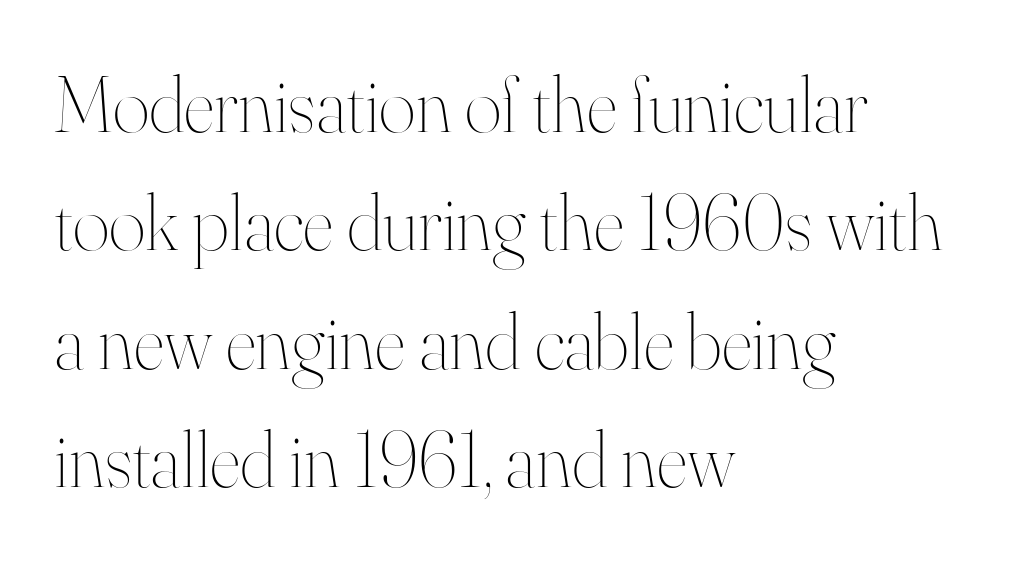
Q: Is the text bold? A: No.
Q: Is the text italic (slanted)? A: No, it is upright.
Q: Is the text underlined? A: No.
Q: How is the paragraph aligned? A: Left-aligned.
Q: Is the spacing between letters normal or unusually wide? A: Normal.
Q: Is the spacing between lines tight, normal or loose? A: Normal.
Q: Width (condensed, normal, or wide)? A: Normal.
Q: Stroke contrast? A: High.
Q: x-height? A: Small.
Q: Monospaced? A: No.
